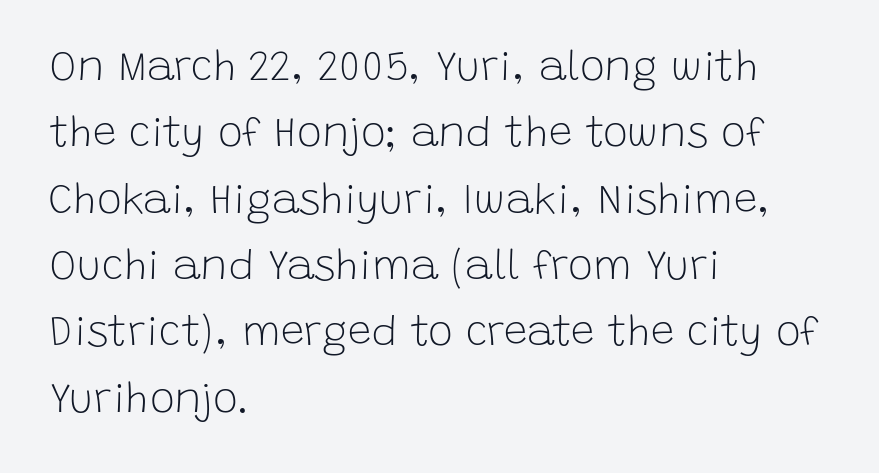
The image shows 42 px light sans-serif type, upright; set left-aligned, normal line spacing (1.58x), normal letter spacing, not underlined; low stroke contrast and a large x-height.
